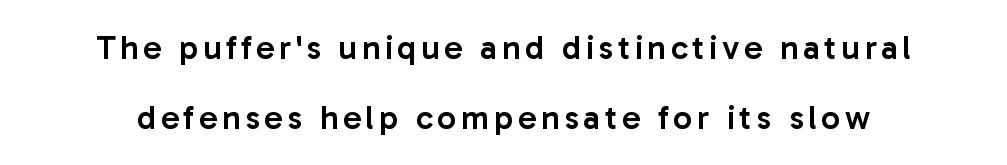
The image shows 34 px semibold sans-serif type, upright; set loose line spacing (2.05x), not underlined; low stroke contrast and a medium x-height.
